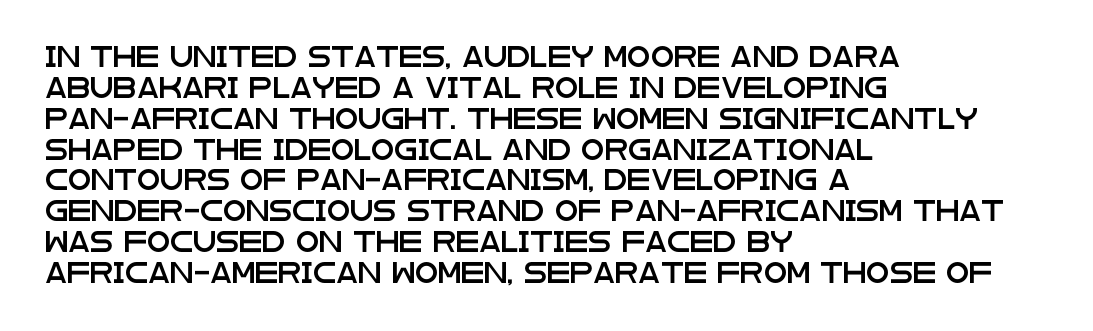
There is no visible air inserted between adjacent glyphs. Alignment: flush left. The words here are not underlined. The axis of the letterforms is exactly vertical. The designer left line spacing at the default.
